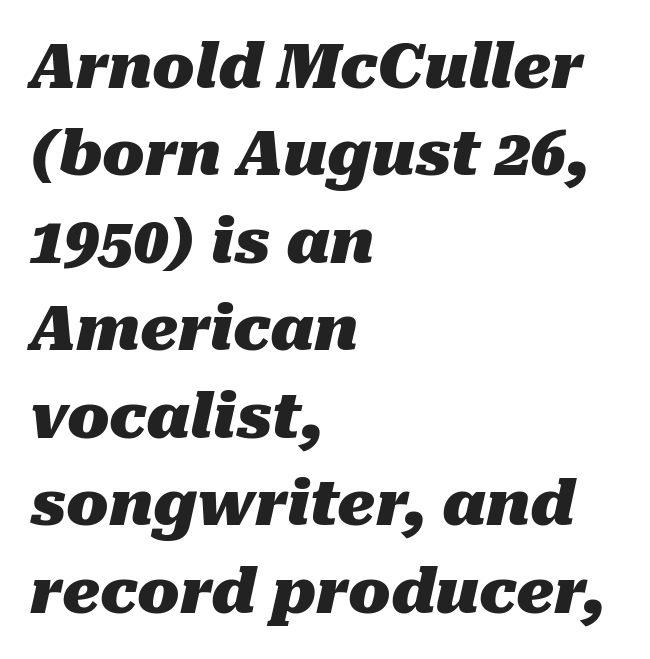
The words here are not underlined. A typesetter would mark this as italic. Compared with an ordinary text face, these strokes are far heavier — a full bold. Observe the ordinary spacing: letters are neighbours, not strangers. Reading down the column, the eye jumps a familiar distance to each next line.
